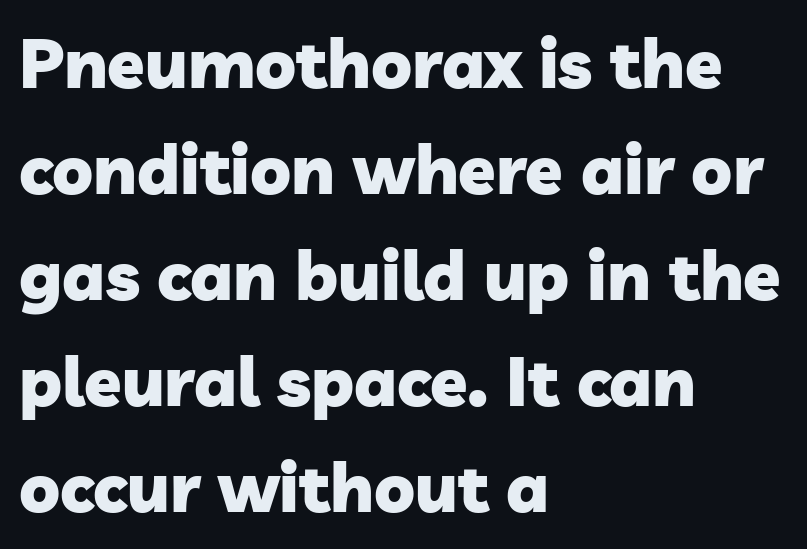
{"serif": "no", "bold": "yes", "weight": "heavy", "width": "normal", "stroke_contrast": "low", "x_height": "medium", "monospaced": "no", "underline": "no", "align": "left", "line_spacing": "normal", "line_spacing_ratio": 1.56, "letter_spacing": "normal", "letter_spacing_em": 0.0, "glyph_px": 68}
